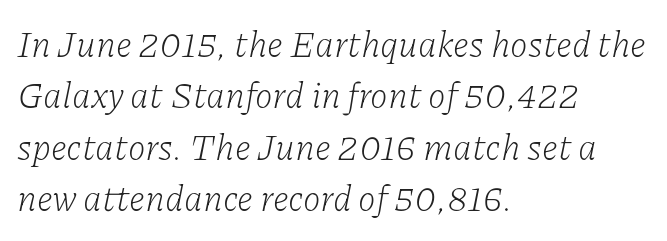
The image shows 36 px light serif type, italic (leaning right); set left-aligned, normal line spacing (1.43x), normal letter spacing, not underlined; low stroke contrast and a medium x-height.
